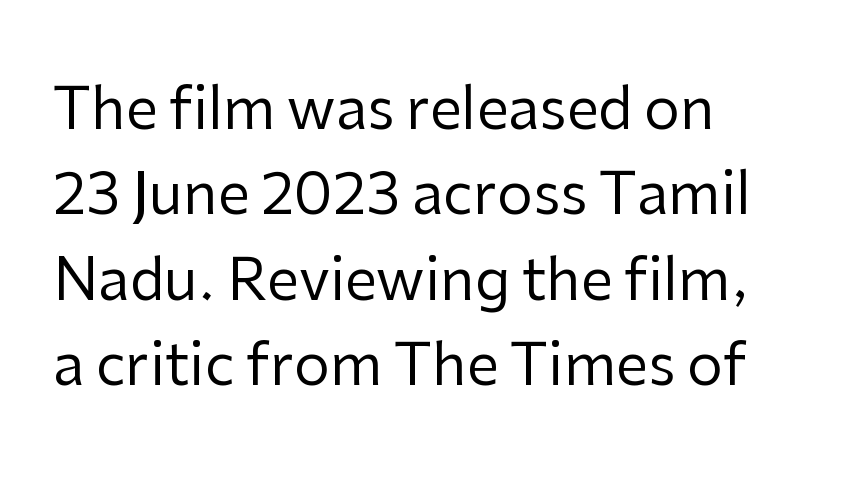
The image shows 57 px regular-weight sans-serif type, upright; set left-aligned, normal line spacing (1.5x), normal letter spacing, not underlined; low stroke contrast and a medium x-height.
